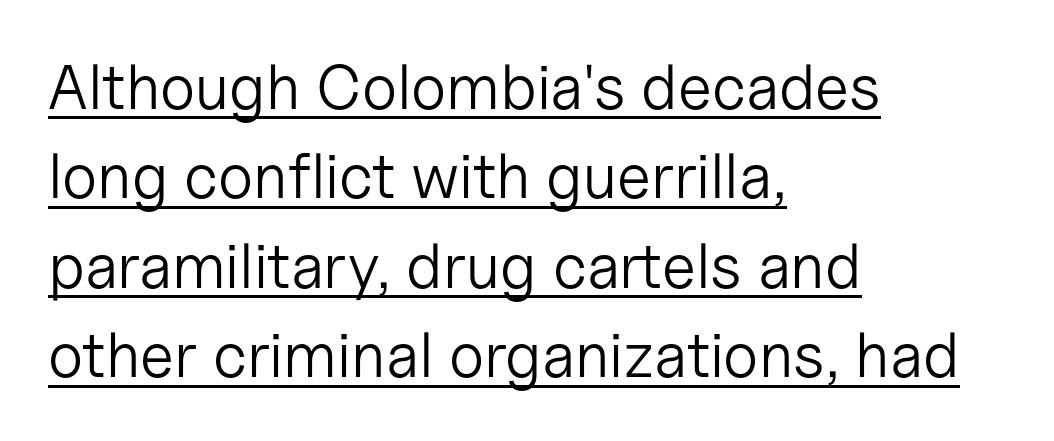
The image shows 63 px light sans-serif type, upright; set left-aligned, normal line spacing (1.42x), normal letter spacing, underlined; low stroke contrast and a medium x-height.
